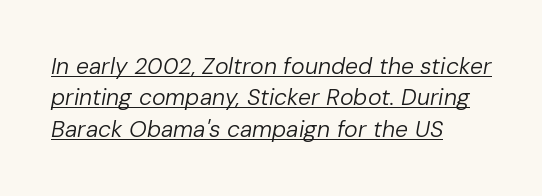
Summary of vertical rhythm: regular, with standard interline spacing. The lettering is marked with a stroke running underneath it. Is the letter spacing exaggerated? No — it looks like the ordinary default. Slant detected: the letters are inclined. Heaviness? Minimal to ordinary, like unemphasized prose.
